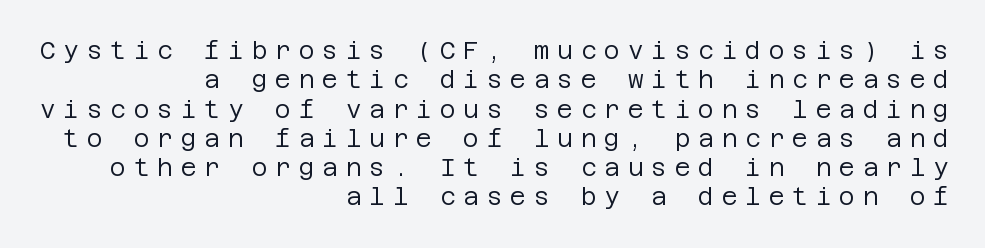
Does the lettering tilt? It doesn't — this is upright. The glyphs are unaccompanied by any horizontal stroke below them. Bold? No — there's no thickening of the strokes. One-word summary of the alignment: right.
